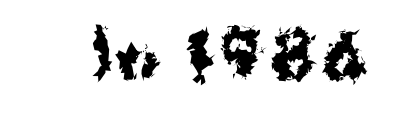
Q: Is the text bold? A: Yes.
Q: Is the text italic (slanted)? A: No, it is upright.
Q: Is the typeface a serif or a sans-serif typeface? A: Sans-serif.
Q: Is the text underlined? A: No.
Q: Width (condensed, normal, or wide)? A: Normal.
Q: Stroke contrast? A: Medium.
Q: x-height? A: Medium.
Q: Monospaced? A: No.
